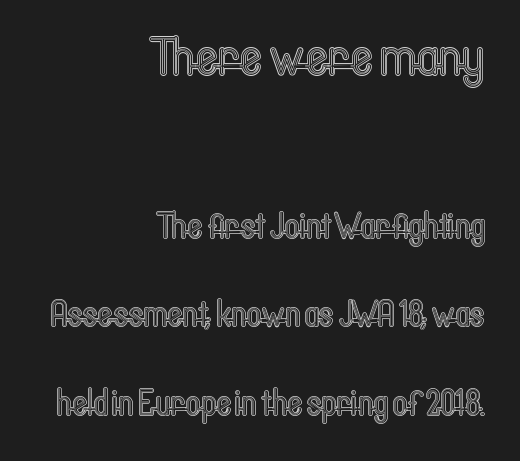
{"italic": "no", "width": "condensed", "x_height": "medium", "monospaced": "no", "underline": "no", "align": "right", "line_spacing": "loose", "line_spacing_ratio": 2.47, "letter_spacing": "normal", "letter_spacing_em": 0.0, "larger_block": "first", "size_ratio": 1.5, "glyph_px": 54}
